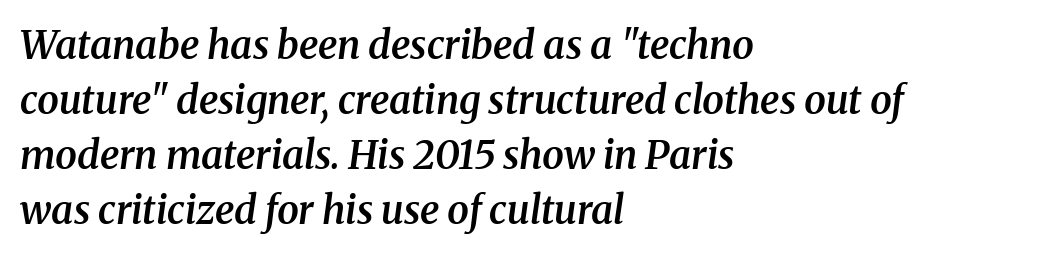
Words appear dense and cohesive because spacing is normal. Rows of type keep a routine distance in the vertical direction. Letterform terminals end in serifs throughout the passage. Weight check: semibold — heavier than regular, not quite bold. Horizontally, the lines are justified to the leading edge only.
